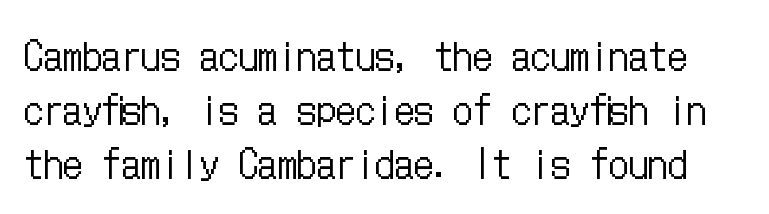
The characters are drawn with everyday or finer stroke widths. Notice how descenders clear the ascenders below comfortably — that's standard leading. Lines of text with bare space underneath. Tracking here is standard; glyphs follow each other at the usual distance. Every character sits straight up, as roman type does.
